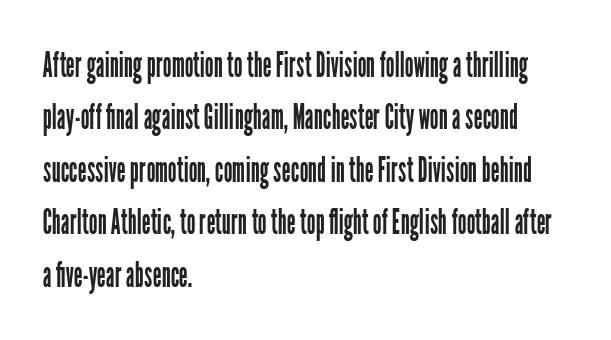
The image shows 35 px regular-weight, condensed sans-serif type, upright; set left-aligned, normal line spacing (1.5x), normal letter spacing, not underlined; low stroke contrast and a medium x-height.
